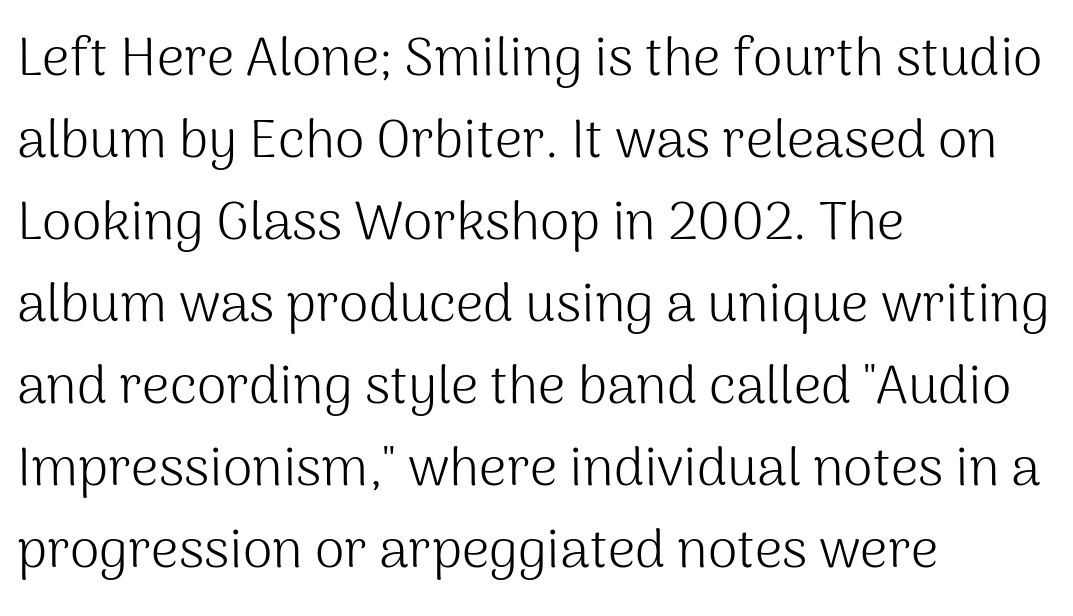
{"serif": "no", "italic": "no", "bold": "no", "weight": "light", "width": "normal", "stroke_contrast": "medium", "x_height": "medium", "monospaced": "no", "underline": "no", "align": "left", "line_spacing": "normal", "line_spacing_ratio": 1.52, "letter_spacing": "normal", "letter_spacing_em": 0.0, "glyph_px": 54}
